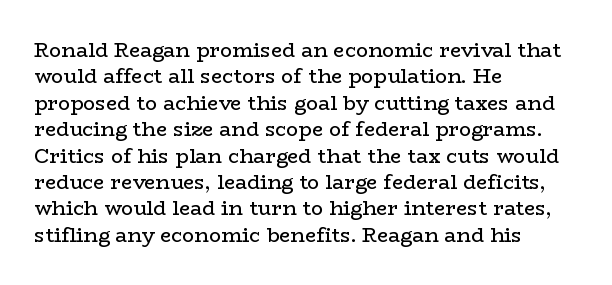
{"italic": "no", "bold": "no", "underline": "no", "align": "left", "line_spacing": "normal", "line_spacing_ratio": 1.32, "letter_spacing": "normal", "letter_spacing_em": 0.0, "glyph_px": 20}
